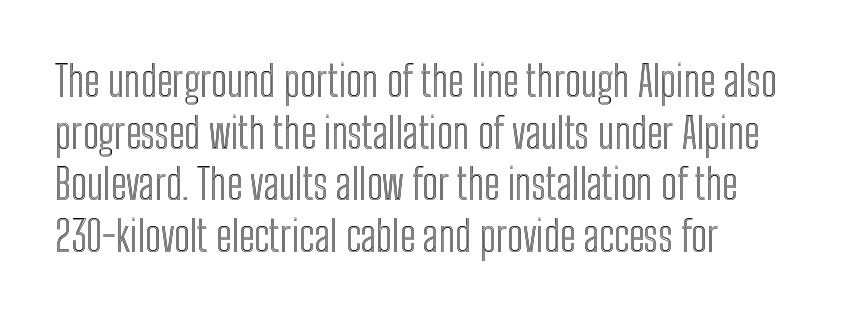
Q: Is the text italic (slanted)? A: No, it is upright.
Q: Is the text underlined? A: No.
Q: Is the spacing between letters normal or unusually wide? A: Normal.
Q: Width (condensed, normal, or wide)? A: Condensed.
Q: x-height? A: Medium.
Q: Monospaced? A: No.
